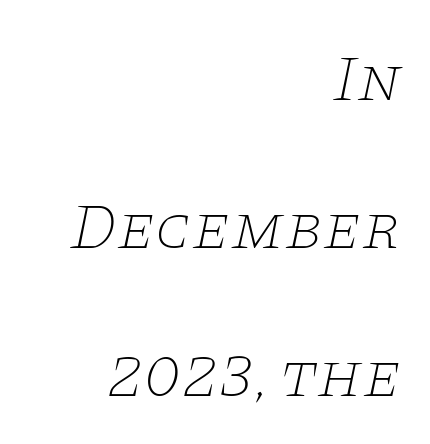
The image shows 64 px thin, wide serif type, italic (leaning right); set right-aligned, loose line spacing (2.31x), normal letter spacing, not underlined; low stroke contrast and a large x-height.
